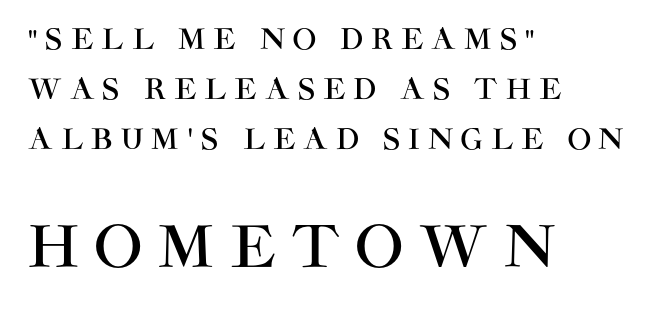
{"serif": "no", "italic": "no", "width": "normal", "stroke_contrast": "high", "x_height": "large", "monospaced": "no", "underline": "no", "align": "left", "line_spacing_ratio": 1.79, "letter_spacing": "wide", "letter_spacing_em": 0.29, "larger_block": "second", "size_ratio": 2.04, "glyph_px": 57}
